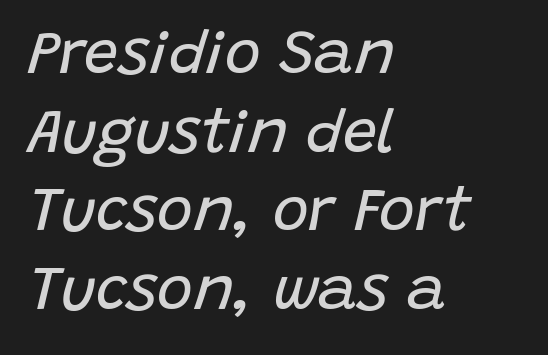
{"italic": "yes", "lean": "right", "slant_degrees": 15, "bold": "no", "weight": "regular", "width": "normal", "stroke_contrast": "low", "x_height": "large", "monospaced": "no", "underline": "no", "align": "left", "line_spacing": "normal", "line_spacing_ratio": 1.29, "letter_spacing": "normal", "letter_spacing_em": 0.0, "glyph_px": 61}
